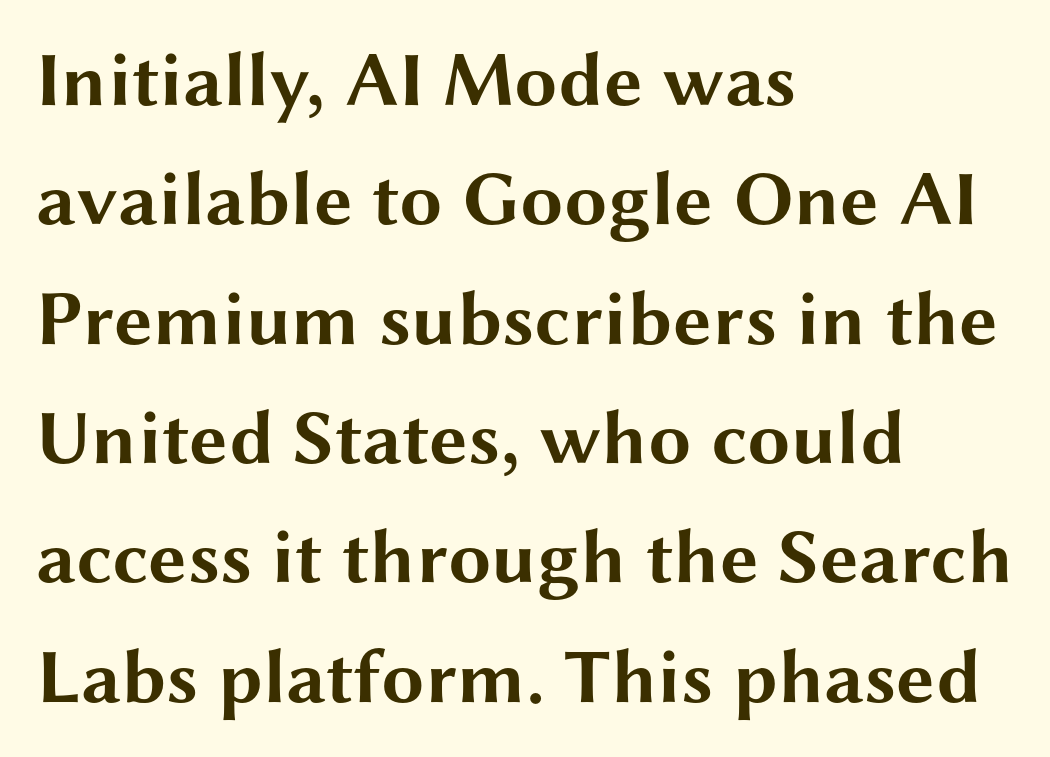
Chunky letters — that's bold for sure. The rendering shows plain stroke endings on the letterforms — a sans-serif design. Vertically, the passage feels balanced, rows spaced as you'd expect. The zone under the glyphs is completely vacant. The lettering stays uniformly vertical, giving the passage a roman look. Notice how the passage keeps a crisp vertical edge on the left only.
